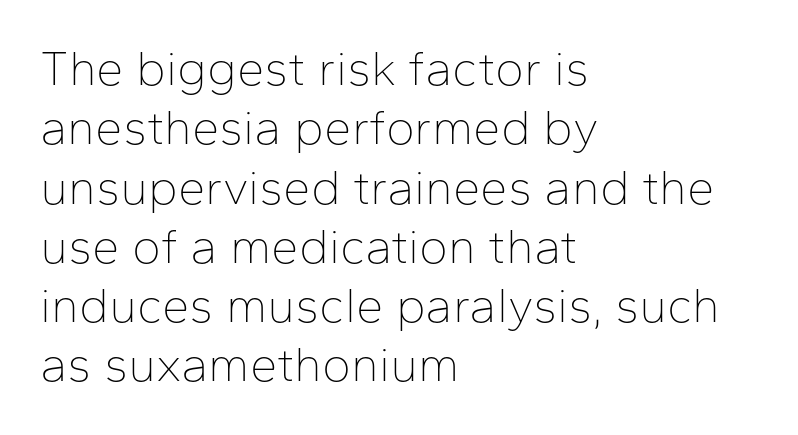
{"serif": "no", "italic": "no", "bold": "no", "weight": "thin", "width": "normal", "stroke_contrast": "low", "x_height": "medium", "monospaced": "no", "underline": "no", "align": "left", "line_spacing_ratio": 1.21, "letter_spacing": "normal", "letter_spacing_em": 0.0, "glyph_px": 49}
